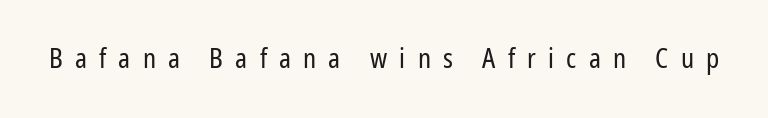
{"italic": "no", "bold": "no", "underline": "no", "letter_spacing": "wide", "letter_spacing_em": 0.45, "glyph_px": 27}
